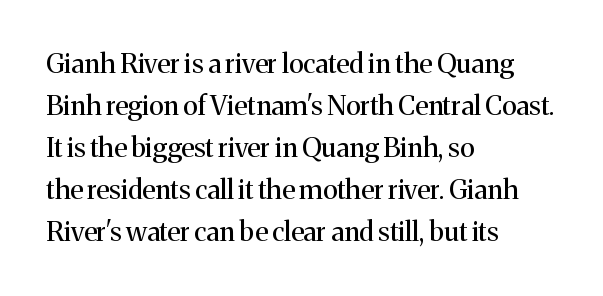
Q: Is the text bold? A: No.
Q: Is the text italic (slanted)? A: No, it is upright.
Q: Is the text underlined? A: No.
Q: How is the paragraph aligned? A: Left-aligned.
Q: Is the spacing between letters normal or unusually wide? A: Normal.
Q: Is the spacing between lines tight, normal or loose? A: Normal.
